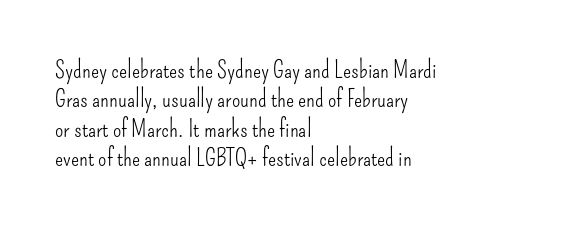
Q: Is the text bold? A: No.
Q: Is the text italic (slanted)? A: No, it is upright.
Q: Is the text underlined? A: No.
Q: How is the paragraph aligned? A: Left-aligned.
Q: Is the spacing between letters normal or unusually wide? A: Normal.
